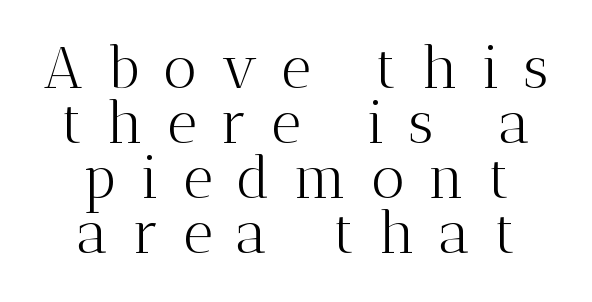
Is there any slant? The stems are plumb. The paragraph has two soft edges and a firm central axis. Check under the words: just untouched page. Stroke mass is kept to a normal reading level or below. Here the glyphs are tracked loosely, breaking word shapes into spaced letters.
